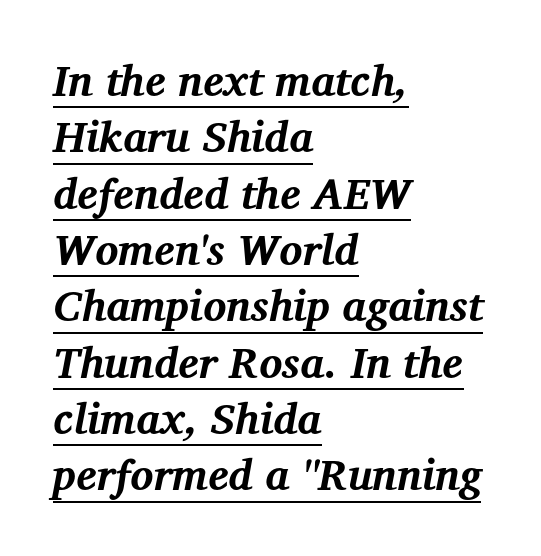
{"serif": "yes", "italic": "yes", "lean": "right", "slant_degrees": 12, "bold": "yes", "weight": "bold", "width": "normal", "stroke_contrast": "medium", "x_height": "medium", "monospaced": "no", "underline": "yes", "align": "left", "line_spacing": "normal", "line_spacing_ratio": 1.31, "letter_spacing": "normal", "letter_spacing_em": 0.0, "glyph_px": 43}
